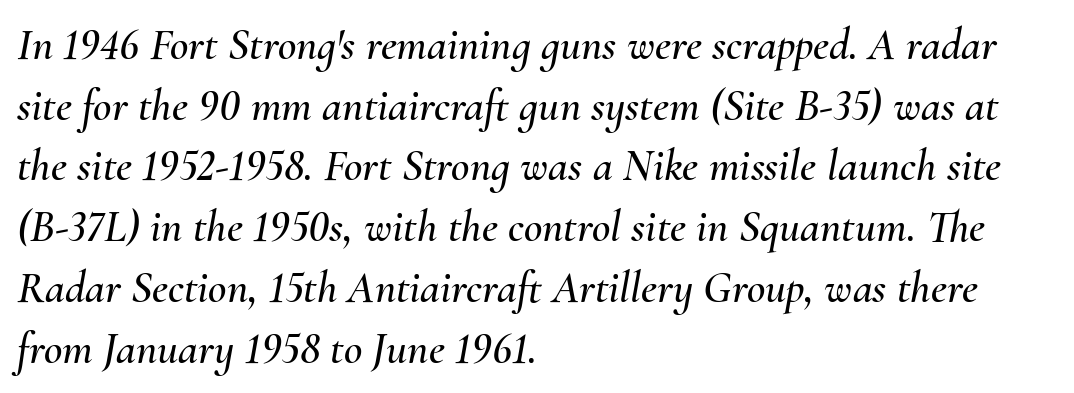
The image shows 45 px text type, italic (leaning right); set left-aligned, normal line spacing (1.35x), normal letter spacing, not underlined; medium stroke contrast and a small x-height.
